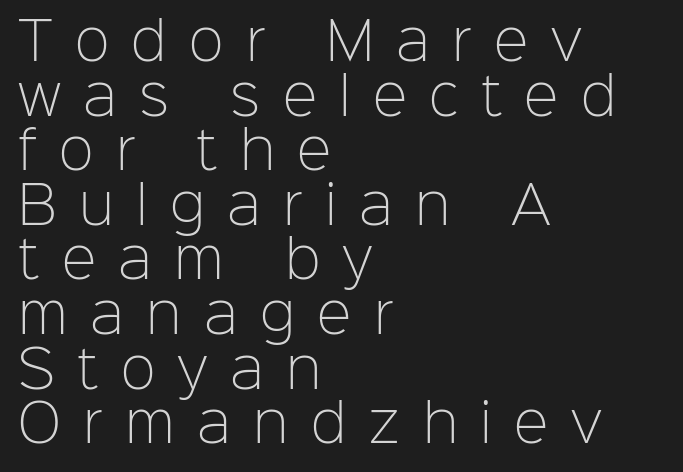
The image shows 52 px light sans-serif type, upright; set left-aligned, tight line spacing (1.05x), unusually wide letter spacing (+0.43 em), not underlined; low stroke contrast and a medium x-height.
